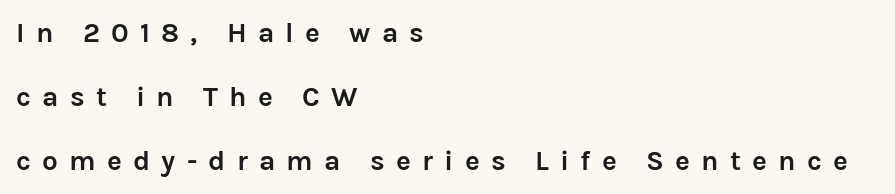
These words are printed bold, with thick strokes throughout. These lines have a slow, spaced-out rhythm from letter to letter. Does the copy run flush right? No — it runs flush left. Quick note: underline off. The letters advance in unequal steps, a hallmark of proportional type. It's the straight-up-and-down kind of type.
